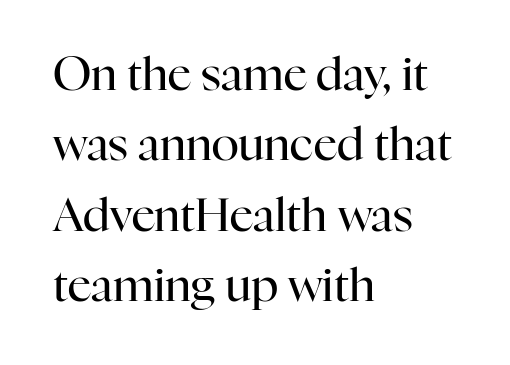
The image shows 46 px regular-weight serif type, upright; set left-aligned, normal line spacing (1.53x), normal letter spacing, not underlined; high stroke contrast and a medium x-height.
